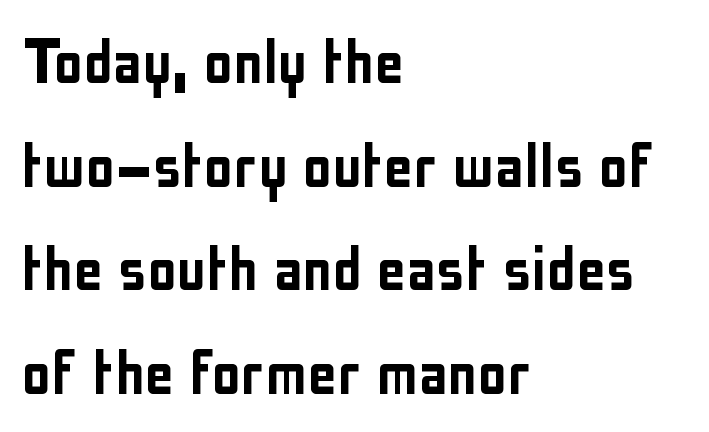
{"serif": "no", "italic": "no", "width": "condensed", "stroke_contrast": "low", "x_height": "medium", "monospaced": "no", "underline": "no", "align": "left", "line_spacing": "normal", "line_spacing_ratio": 1.4, "letter_spacing": "normal", "letter_spacing_em": 0.0, "glyph_px": 74}
